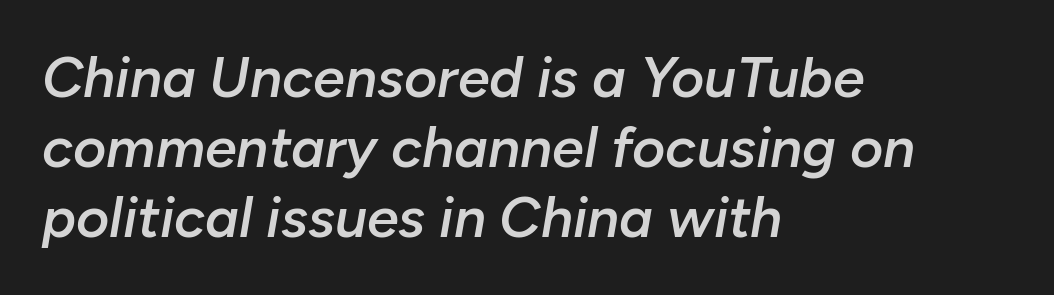
Q: Is the text bold? A: Semi-bold.
Q: Is the text italic (slanted)? A: Yes, it leans right by about 10 degrees.
Q: Is the text underlined? A: No.
Q: How is the paragraph aligned? A: Left-aligned.
Q: Is the spacing between letters normal or unusually wide? A: Normal.
Q: Width (condensed, normal, or wide)? A: Normal.
Q: Stroke contrast? A: Low.
Q: x-height? A: Medium.
Q: Monospaced? A: No.
